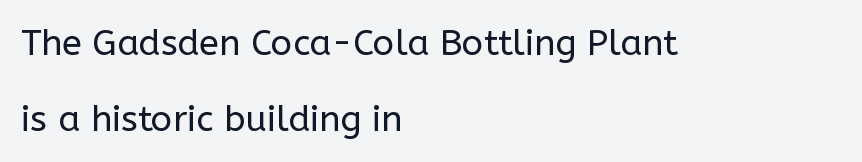
The image shows 36 px regular-weight sans-serif type, upright; set left-aligned, loose line spacing (2.11x), normal letter spacing, not underlined; low stroke contrast and a medium x-height.
